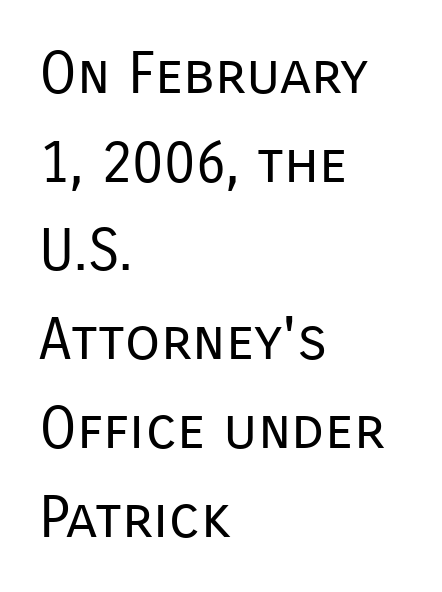
The image shows 58 px regular-weight sans-serif type, upright; set left-aligned, normal line spacing (1.53x), normal letter spacing, not underlined; low stroke contrast and a medium x-height.
